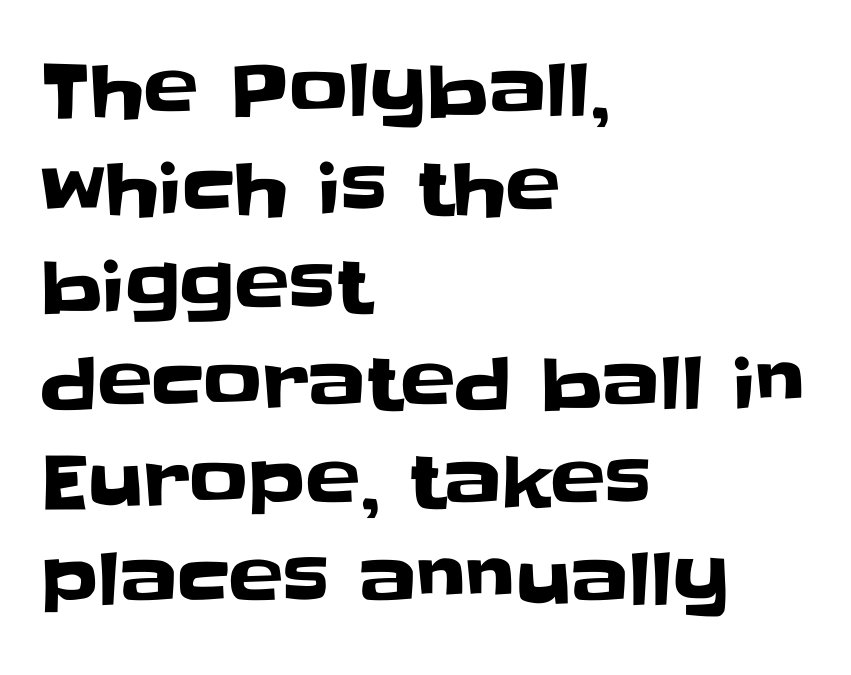
{"serif": "no", "italic": "no", "width": "normal", "stroke_contrast": "low", "x_height": "large", "monospaced": "no", "underline": "no", "align": "left", "line_spacing": "normal", "line_spacing_ratio": 1.34, "letter_spacing": "normal", "letter_spacing_em": 0.0, "glyph_px": 73}
